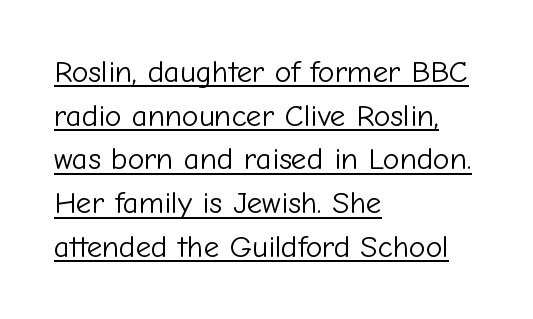
Q: Is the text bold? A: No.
Q: Is the text italic (slanted)? A: No, it is upright.
Q: Is the typeface a serif or a sans-serif typeface? A: Sans-serif.
Q: Is the text underlined? A: Yes.
Q: How is the paragraph aligned? A: Left-aligned.
Q: Is the spacing between letters normal or unusually wide? A: Normal.
Q: Is the spacing between lines tight, normal or loose? A: Normal.
Q: Width (condensed, normal, or wide)? A: Normal.
Q: Stroke contrast? A: Low.
Q: x-height? A: Medium.
Q: Monospaced? A: No.
